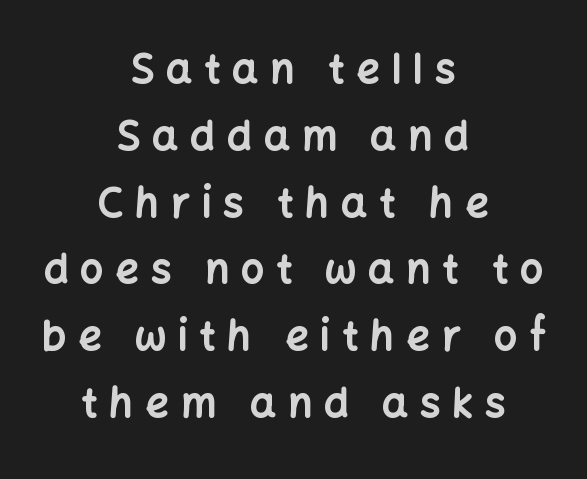
Q: Is the text bold? A: Yes.
Q: Is the text italic (slanted)? A: No, it is upright.
Q: Is the typeface a serif or a sans-serif typeface? A: Sans-serif.
Q: Is the text underlined? A: No.
Q: How is the paragraph aligned? A: Centered.
Q: Is the spacing between letters normal or unusually wide? A: Unusually wide.
Q: Is the spacing between lines tight, normal or loose? A: Normal.
Q: Width (condensed, normal, or wide)? A: Normal.
Q: Stroke contrast? A: Low.
Q: x-height? A: Medium.
Q: Monospaced? A: No.
